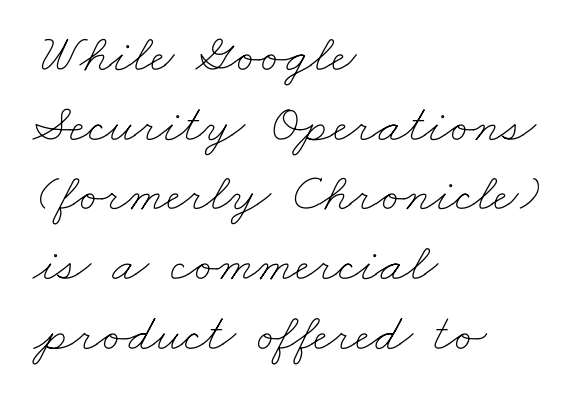
Q: Is the text bold? A: No.
Q: Is the text underlined? A: No.
Q: How is the paragraph aligned? A: Left-aligned.
Q: Is the spacing between letters normal or unusually wide? A: Normal.
Q: Is the spacing between lines tight, normal or loose? A: Normal.
Q: Width (condensed, normal, or wide)? A: Wide.
Q: Stroke contrast? A: Low.
Q: x-height? A: Small.
Q: Monospaced? A: No.
